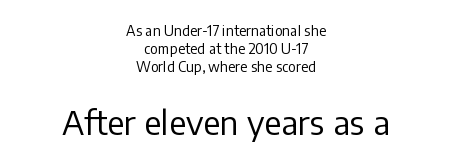
Q: Is the text bold? A: No.
Q: Is the text italic (slanted)? A: No, it is upright.
Q: Is the typeface a serif or a sans-serif typeface? A: Sans-serif.
Q: Is the text underlined? A: No.
Q: How is the paragraph aligned? A: Centered.
Q: Is the spacing between letters normal or unusually wide? A: Normal.
Q: Is the spacing between lines tight, normal or loose? A: Normal.
Q: Which block of text is set in a larger size, the first (top) or the second (bottom)? A: The second (bottom) one.
Q: Width (condensed, normal, or wide)? A: Normal.
Q: Stroke contrast? A: Low.
Q: x-height? A: Medium.
Q: Monospaced? A: No.
